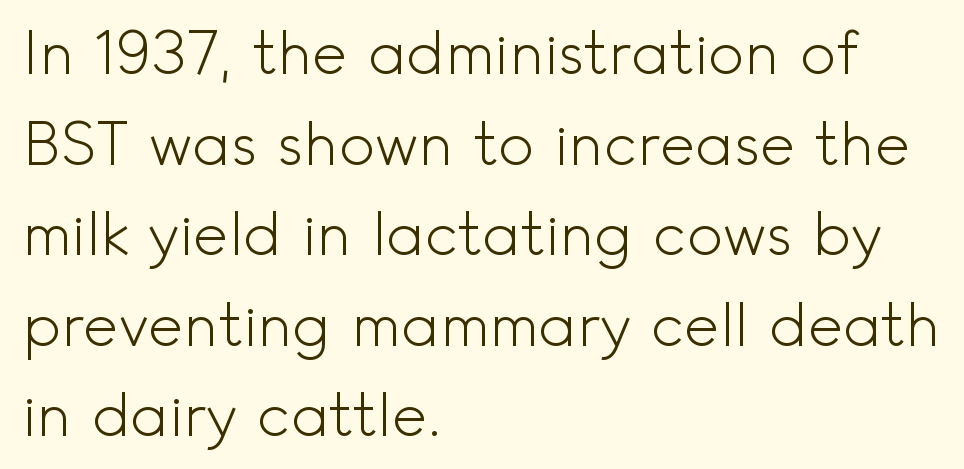
{"serif": "no", "italic": "no", "bold": "no", "weight": "light", "width": "normal", "x_height": "small", "monospaced": "no", "underline": "no", "align": "left", "line_spacing": "normal", "line_spacing_ratio": 1.51, "letter_spacing": "normal", "letter_spacing_em": 0.0, "glyph_px": 60}
